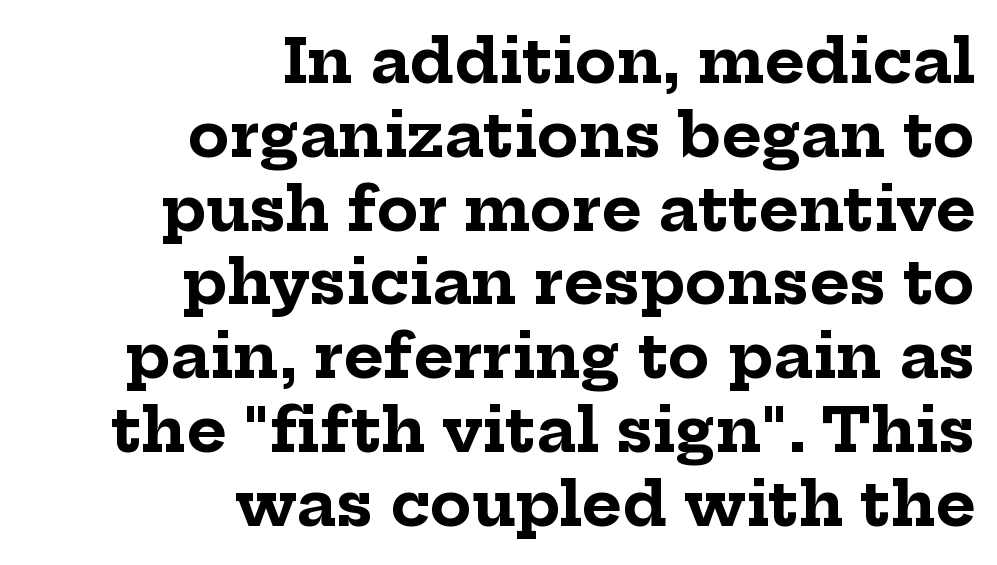
Q: Is the text bold? A: Yes.
Q: Is the text italic (slanted)? A: No, it is upright.
Q: Is the typeface a serif or a sans-serif typeface? A: Serif.
Q: Is the text underlined? A: No.
Q: How is the paragraph aligned? A: Right-aligned.
Q: Is the spacing between letters normal or unusually wide? A: Normal.
Q: Width (condensed, normal, or wide)? A: Normal.
Q: Stroke contrast? A: Low.
Q: x-height? A: Medium.
Q: Monospaced? A: No.
